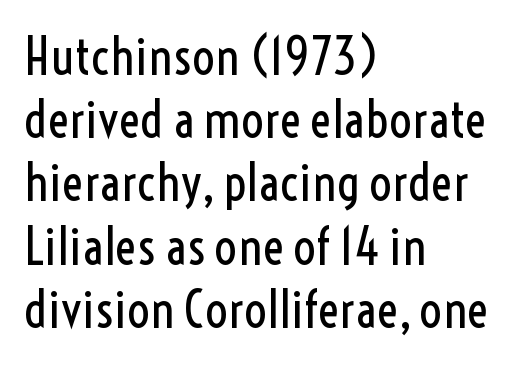
The image shows 51 px regular-weight, condensed sans-serif type, upright; set left-aligned, line spacing 1.24x, normal letter spacing, not underlined; a medium x-height.
